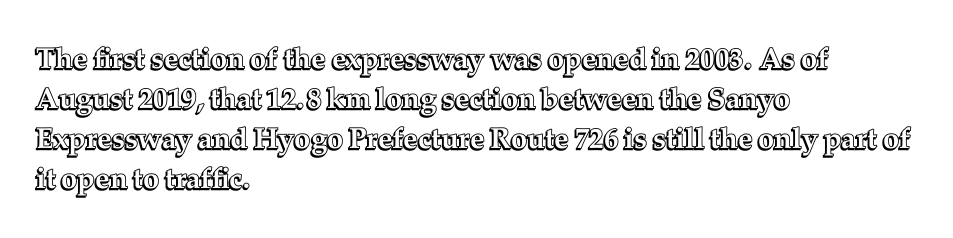
Q: Is the text italic (slanted)? A: No, it is upright.
Q: Is the text underlined? A: No.
Q: How is the paragraph aligned? A: Left-aligned.
Q: Is the spacing between letters normal or unusually wide? A: Normal.
Q: Is the spacing between lines tight, normal or loose? A: Normal.
Q: Width (condensed, normal, or wide)? A: Normal.
Q: x-height? A: Medium.
Q: Monospaced? A: No.
